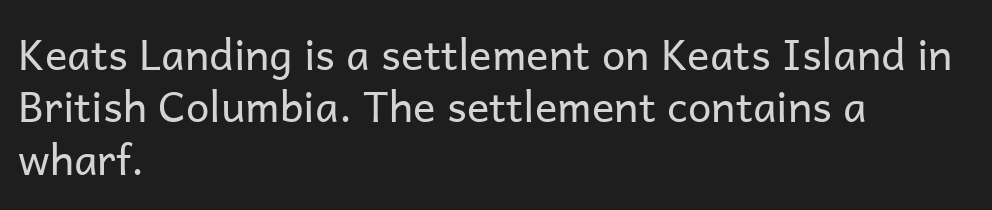
The image shows 42 px regular-weight sans-serif type, upright; set left-aligned, normal line spacing (1.25x), normal letter spacing, not underlined; low stroke contrast and a medium x-height.
